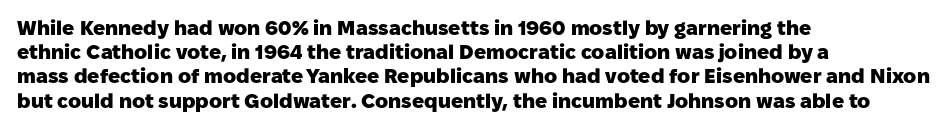
Q: Is the text bold? A: Yes.
Q: Is the text italic (slanted)? A: No, it is upright.
Q: Is the text underlined? A: No.
Q: How is the paragraph aligned? A: Left-aligned.
Q: Is the spacing between letters normal or unusually wide? A: Normal.
